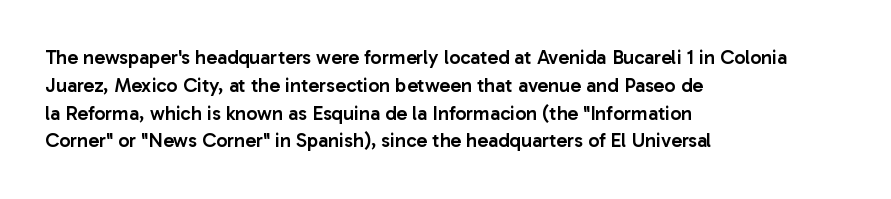
Q: Is the text bold? A: Semi-bold.
Q: Is the text italic (slanted)? A: No, it is upright.
Q: Is the text underlined? A: No.
Q: How is the paragraph aligned? A: Left-aligned.
Q: Is the spacing between letters normal or unusually wide? A: Normal.
Q: Is the spacing between lines tight, normal or loose? A: Normal.
